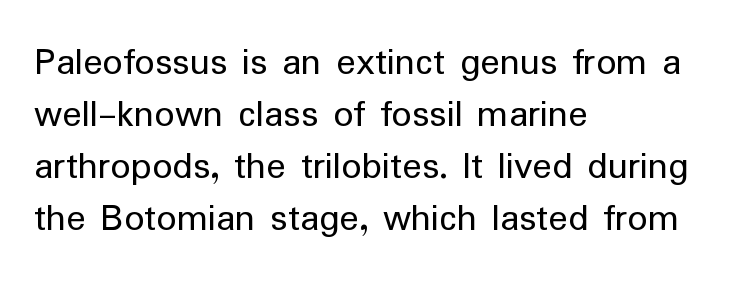
The lettering holds an erect, upright posture throughout. The rendering uses natural spacing where letterforms have individual widths. Notice how the passage keeps a crisp vertical edge on the left only. Students, observe: this is what conventionally led text looks like. The string is rendered with underlining switched off.
